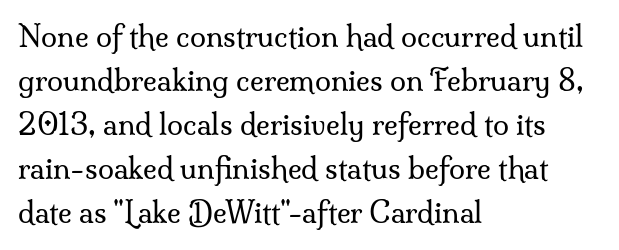
The image shows 29 px regular-weight serif type, upright; set left-aligned, normal line spacing (1.52x), normal letter spacing, not underlined; medium stroke contrast and a small x-height.
